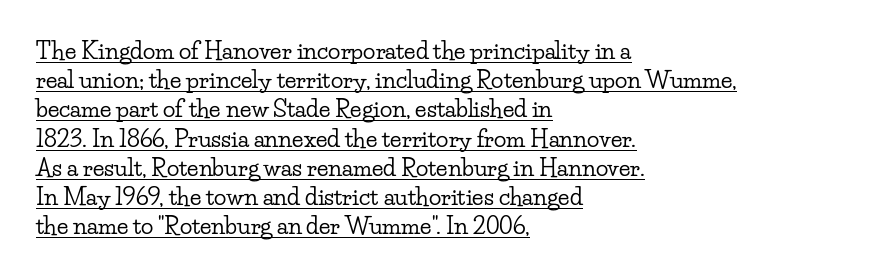
Q: Is the text italic (slanted)? A: No, it is upright.
Q: Is the text underlined? A: Yes.
Q: How is the paragraph aligned? A: Left-aligned.
Q: Is the spacing between letters normal or unusually wide? A: Normal.
Q: Is the spacing between lines tight, normal or loose? A: Normal.
